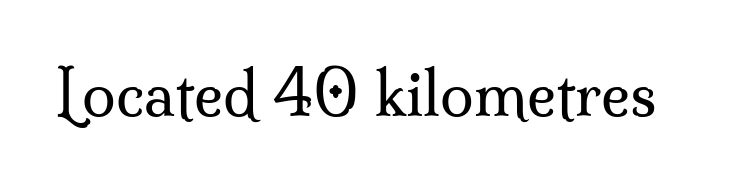
{"serif": "yes", "italic": "no", "bold": "no", "weight": "regular", "width": "normal", "stroke_contrast": "medium", "x_height": "small", "monospaced": "no", "underline": "no", "letter_spacing": "normal", "letter_spacing_em": 0.0, "glyph_px": 61}
